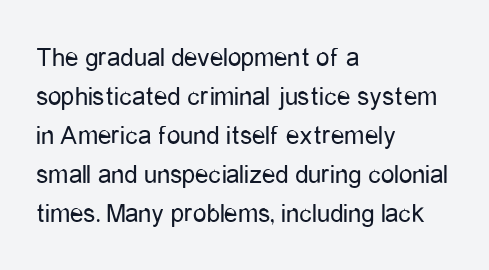
Nothing heavy about these letters — not bold at all. The block of text has a typical density, with ordinary space between rows. Posture: straight, roman, zero tilt. Quick note: underline off. The letterforms sit shoulder to shoulder at normal distance.
